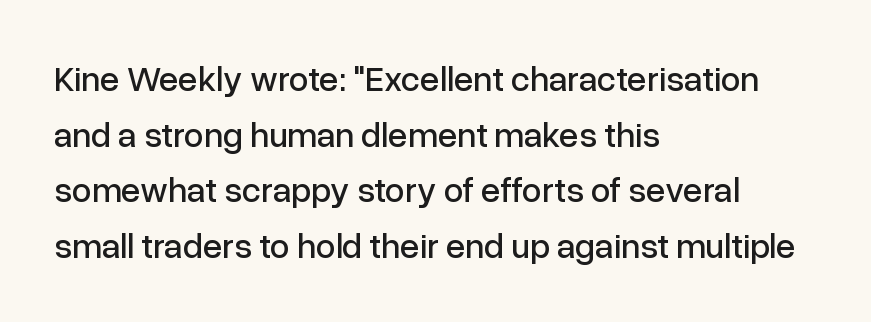
The line-height multiplier appears to be the usual default. The face used here is proportionally spaced, like ordinary book or web type. Students, note that the glyphs here touch the page at normal intervals. This sample is left-justified, so line endings fall wherever the words run out.
